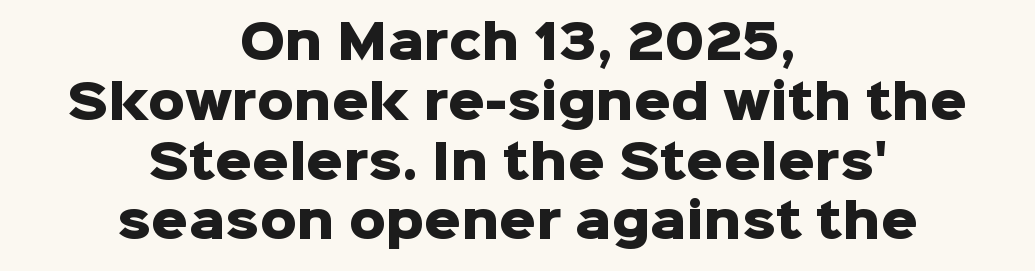
{"serif": "no", "italic": "no", "bold": "yes", "weight": "heavy", "width": "normal", "stroke_contrast": "low", "x_height": "medium", "monospaced": "no", "underline": "no", "align": "center", "line_spacing": "normal", "line_spacing_ratio": 1.3, "letter_spacing": "normal", "letter_spacing_em": 0.0, "glyph_px": 46}
